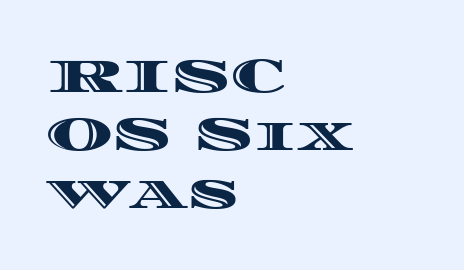
The image shows 48 px wide type, upright; set left-aligned, line spacing 1.21x, normal letter spacing, not underlined; a large x-height.
